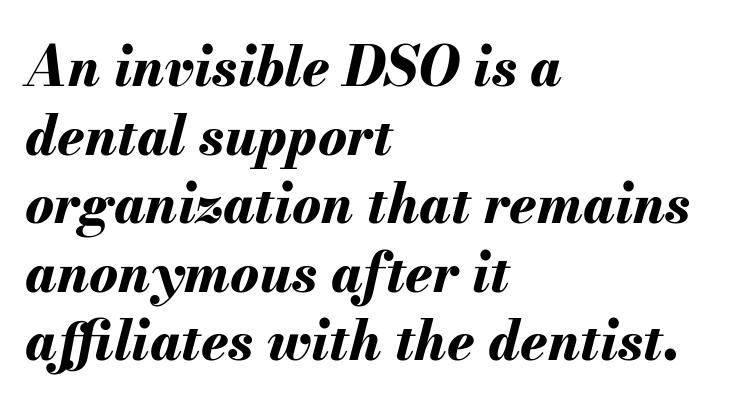
Q: Is the text bold? A: Yes.
Q: Is the text italic (slanted)? A: Yes, it leans right by about 13 degrees.
Q: Is the text underlined? A: No.
Q: How is the paragraph aligned? A: Left-aligned.
Q: Is the spacing between letters normal or unusually wide? A: Normal.
Q: Is the spacing between lines tight, normal or loose? A: Normal.
Q: Width (condensed, normal, or wide)? A: Normal.
Q: Stroke contrast? A: Medium.
Q: x-height? A: Small.
Q: Monospaced? A: No.
